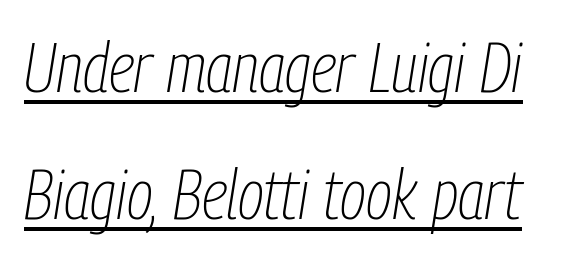
{"italic": "yes", "lean": "right", "slant_degrees": 9, "bold": "no", "weight": "thin", "width": "condensed", "stroke_contrast": "low", "x_height": "medium", "monospaced": "no", "underline": "yes", "line_spacing_ratio": 1.81, "letter_spacing": "normal", "letter_spacing_em": 0.0, "glyph_px": 70}
